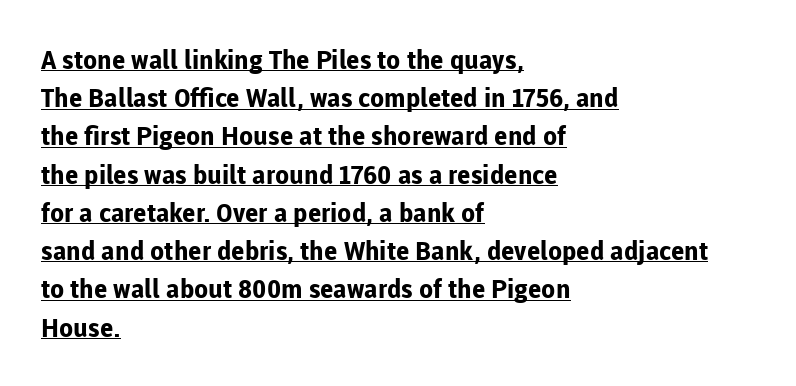
{"italic": "no", "bold": "yes", "underline": "yes", "align": "left", "line_spacing": "normal", "line_spacing_ratio": 1.47, "letter_spacing": "normal", "letter_spacing_em": 0.0, "glyph_px": 26}
